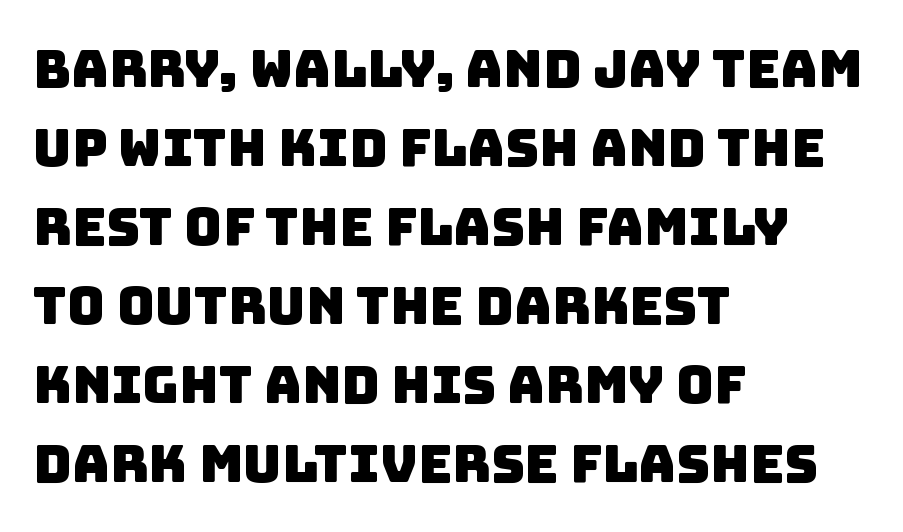
Q: Is the typeface a serif or a sans-serif typeface? A: Sans-serif.
Q: Is the text underlined? A: No.
Q: How is the paragraph aligned? A: Left-aligned.
Q: Is the spacing between letters normal or unusually wide? A: Normal.
Q: Is the spacing between lines tight, normal or loose? A: Normal.
Q: Width (condensed, normal, or wide)? A: Normal.
Q: Stroke contrast? A: Low.
Q: x-height? A: Large.
Q: Monospaced? A: No.
